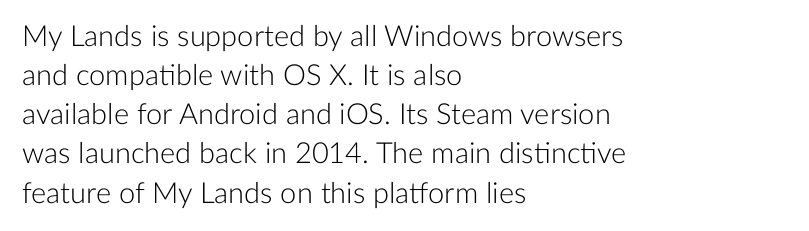
Q: Is the text bold? A: No.
Q: Is the text italic (slanted)? A: No, it is upright.
Q: Is the typeface a serif or a sans-serif typeface? A: Sans-serif.
Q: Is the text underlined? A: No.
Q: How is the paragraph aligned? A: Left-aligned.
Q: Is the spacing between letters normal or unusually wide? A: Normal.
Q: Is the spacing between lines tight, normal or loose? A: Normal.
Q: Width (condensed, normal, or wide)? A: Normal.
Q: Stroke contrast? A: Low.
Q: x-height? A: Medium.
Q: Monospaced? A: No.
